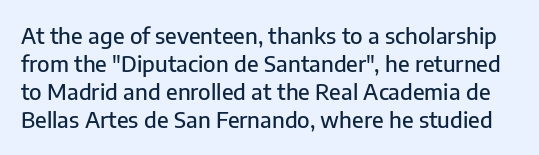
The image shows 22 px text type, upright; set normal line spacing (1.28x), normal letter spacing, not underlined.
